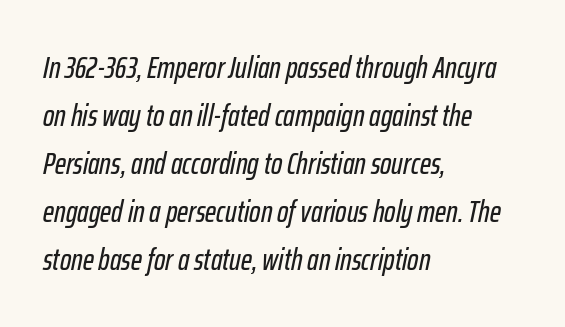
Is the block centered? No — it sits flush against the left margin. The vertical gap from one line to the next is medium. Is this a fixed-width face? No — the glyphs have proportional, varying widths. Default kerning and tracking; the words read as compact shapes. The gap between lines stays unmarked. Italic: yes, the glyphs are oblique.
